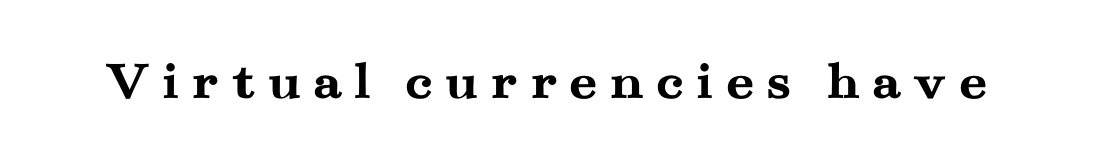
The passage shown is typeset with a serif family. In terms of letterspacing, this is a distinctly airy, spread setting. Looks like regular typesetting: each glyph gets only the width it needs. Students, this is bold: see how much ink each stroke carries. Any mark beneath the type? The region is blank. Does the lettering tilt? It doesn't — this is upright.
